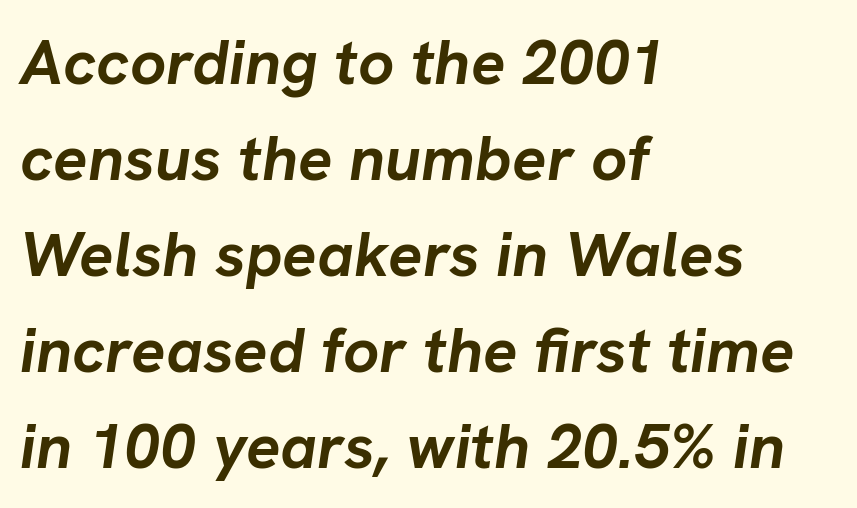
The image shows 64 px semibold type, italic (leaning right); set left-aligned, normal line spacing (1.5x), normal letter spacing, not underlined; low stroke contrast and a medium x-height.
